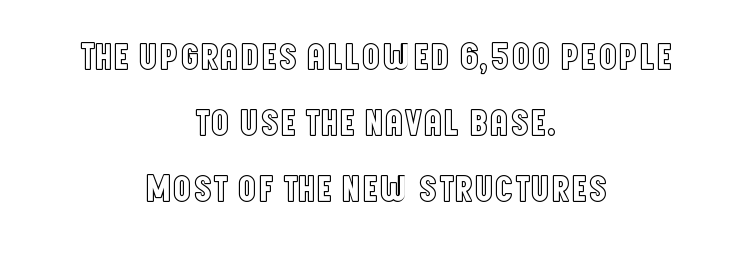
{"italic": "no", "width": "condensed", "x_height": "large", "monospaced": "no", "underline": "no", "align": "center", "line_spacing_ratio": 1.74, "letter_spacing": "normal", "letter_spacing_em": 0.0, "glyph_px": 38}
